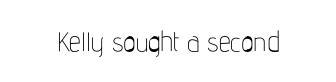
Q: Is the text bold? A: No.
Q: Is the text italic (slanted)? A: No, it is upright.
Q: Is the text underlined? A: No.
Q: Is the spacing between letters normal or unusually wide? A: Normal.
